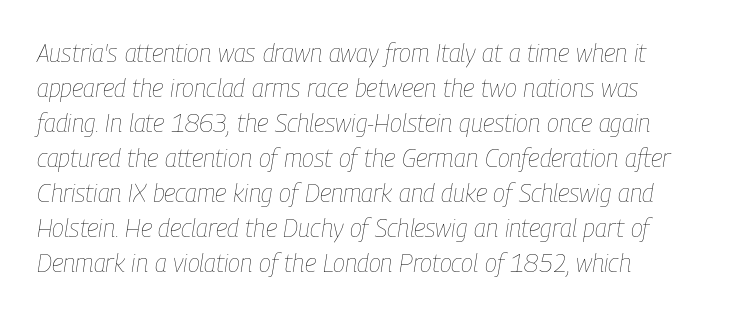
Stroke thickness stays within the range of a standard reading face or lighter. The passage shown has conventional tracking throughout. A typesetter would mark this as italic. The rendering anchors every line to the left-hand side. This block has exactly the height ordinary leading produces. This rendering features lettering with no underline.
